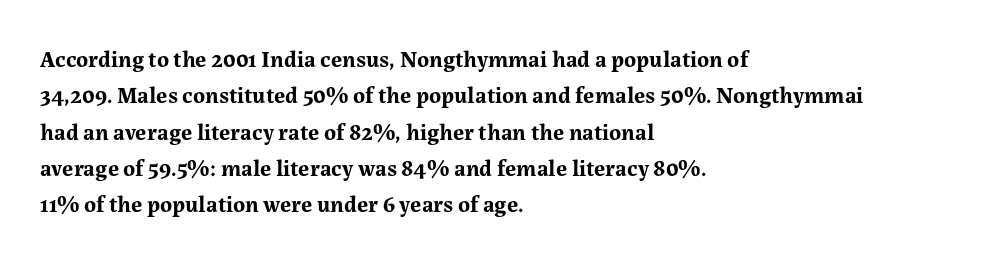
The image shows 23 px bold type, upright; set left-aligned, normal line spacing (1.58x), normal letter spacing, not underlined.
